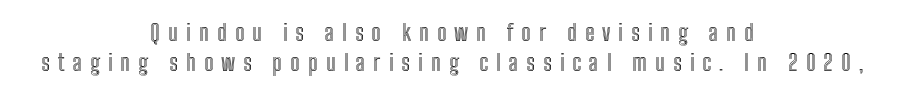
Horizontal bands of white between lines are of average thickness. Underline: absent. This sample is center-justified, so both line endings float freely. Compared with typical body copy, the letter spacing here is much looser.
